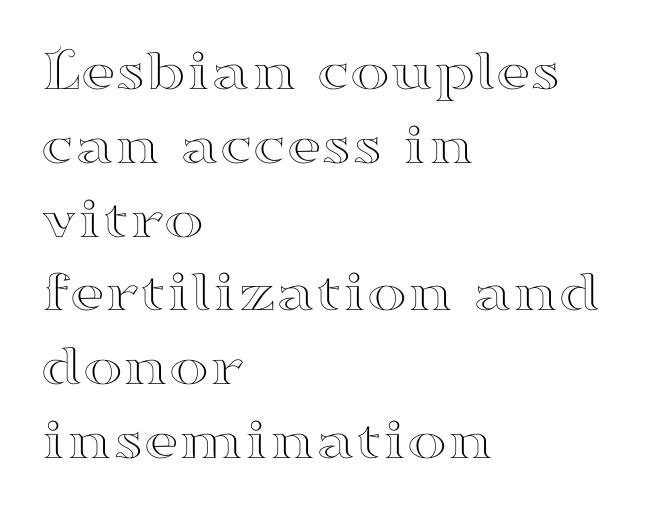
Quick note: not italic, upright. What kind of face is this? One with serifs. All the whitespace from short lines collects on the right. Only glyphs here, with clear space below each row. Does extra space separate the letters? No, they use regular spacing.
